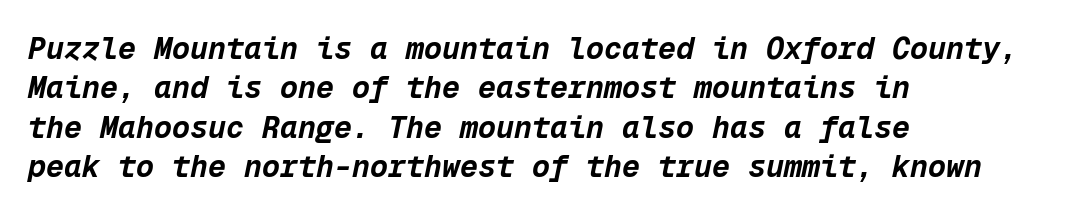
{"italic": "yes", "lean": "right", "slant_degrees": 12, "bold": "yes", "weight": "bold", "width": "normal", "stroke_contrast": "low", "x_height": "medium", "monospaced": "yes", "underline": "no", "align": "left", "line_spacing": "normal", "line_spacing_ratio": 1.31, "letter_spacing": "normal", "letter_spacing_em": 0.0, "glyph_px": 30}
